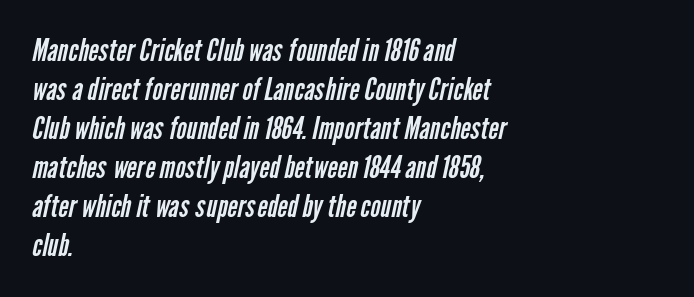
Leading: standard. These lines are rendered in a variable-pitch font. The letterforms sit shoulder to shoulder at normal distance. In terms of letterform style, serifs are entirely absent. The typeface has the unassuming heft of standard copy or less. Clear beneath every line of the passage.
